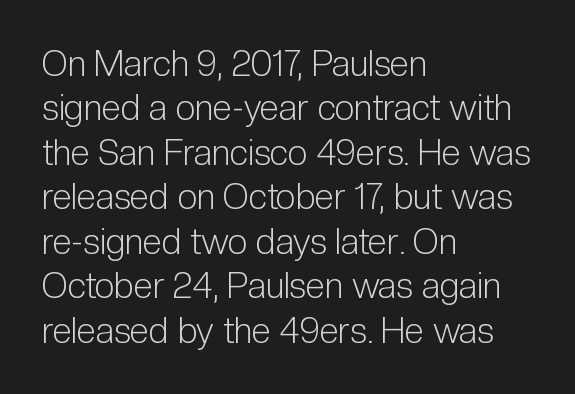
Varying glyph widths throughout — classic text-font behaviour. These lines are composed in type without serifs. Vertical spacing — default. Leftover space on each line is placed entirely after the last word.
